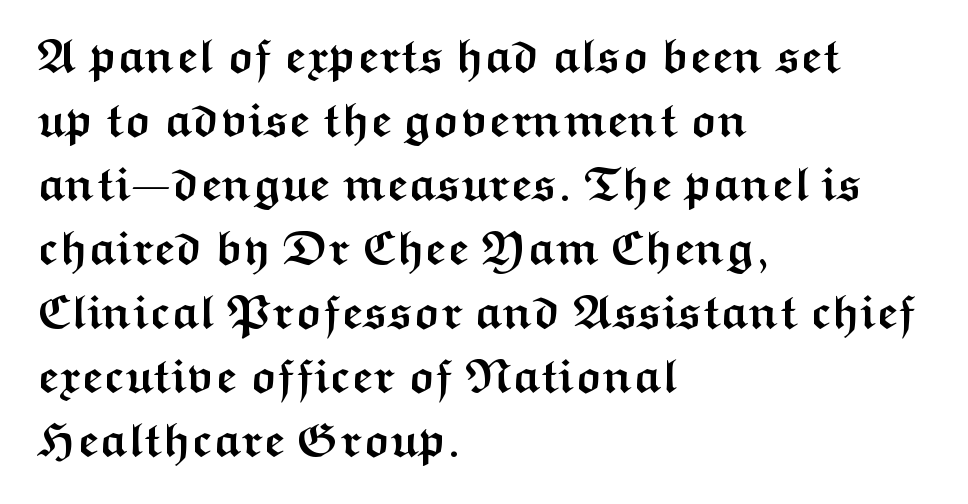
Q: Is the text bold? A: Yes.
Q: Is the text italic (slanted)? A: No, it is upright.
Q: Is the typeface a serif or a sans-serif typeface? A: Sans-serif.
Q: Is the text underlined? A: No.
Q: How is the paragraph aligned? A: Left-aligned.
Q: Is the spacing between letters normal or unusually wide? A: Normal.
Q: Is the spacing between lines tight, normal or loose? A: Normal.
Q: Width (condensed, normal, or wide)? A: Wide.
Q: Stroke contrast? A: Medium.
Q: x-height? A: Medium.
Q: Monospaced? A: No.
